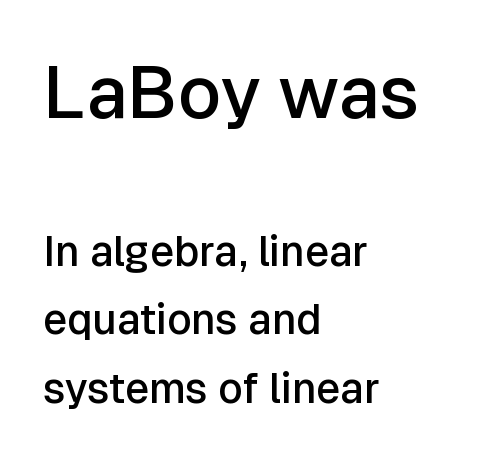
The image shows 74 px semibold sans-serif type, upright; set left-aligned, normal line spacing (1.63x), normal letter spacing, not underlined; the first (top) block is 1.76x larger; low stroke contrast and a medium x-height.
